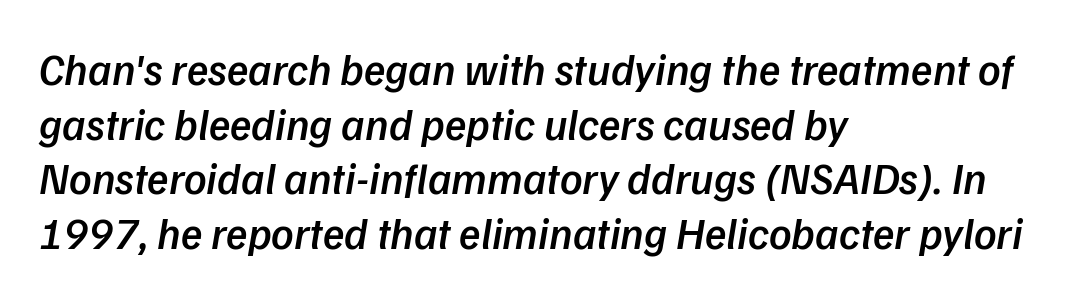
{"serif": "no", "bold": "semi", "weight": "semibold", "width": "normal", "stroke_contrast": "low", "x_height": "medium", "monospaced": "no", "underline": "no", "align": "left", "line_spacing_ratio": 1.24, "letter_spacing": "normal", "letter_spacing_em": 0.0, "glyph_px": 44}
